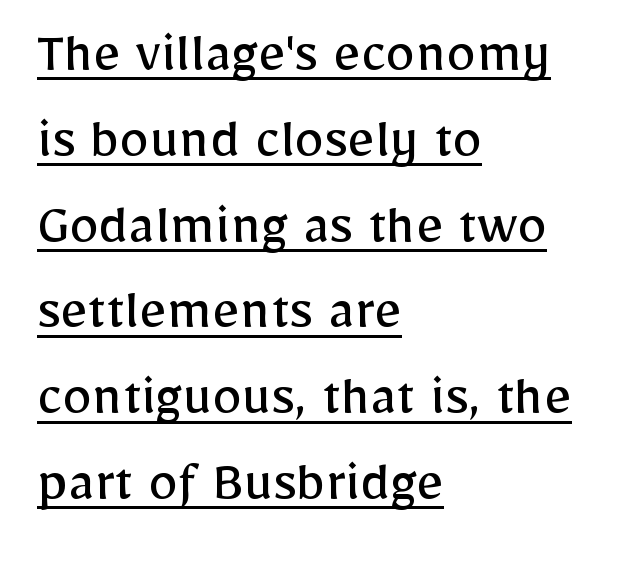
Serifs: no, the terminals of the letterforms are clean. This is underlined copy, the kind a proofreader might mark for attention. If you drew a line through each stem, it would be perfectly vertical. Characters follow at the spacing the type designer built in. The passage is arranged the way most books set body copy — flush left. Summary of weight: not heavy and not bold.
